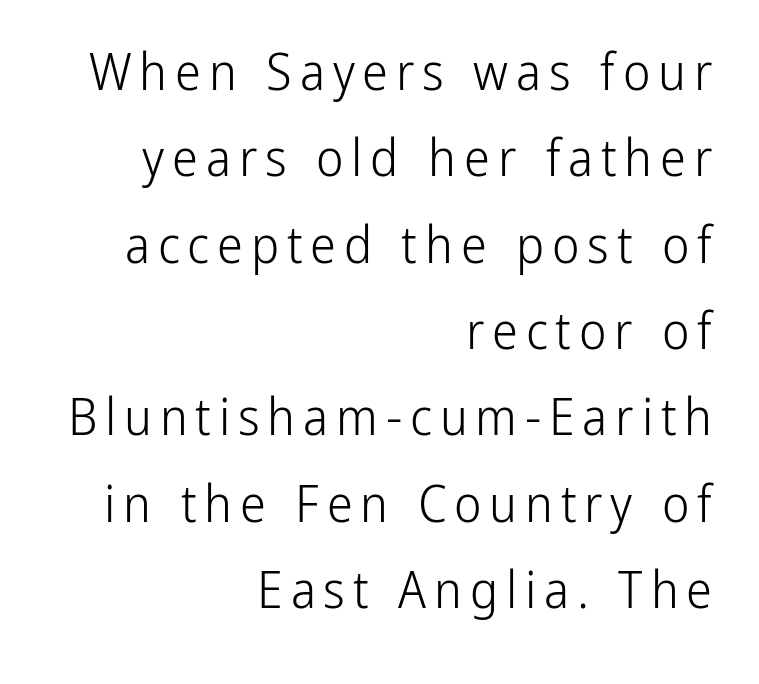
Is this a heavy cut? Hardly; it is regular or lighter. The string is rendered with underlining switched off. The font's upright variant was chosen for this text. The passage shown is typed in a proportional face where columns would drift. The rag falls on the left side of this text block. The characters display no serif detailing; their extremities are plain.
